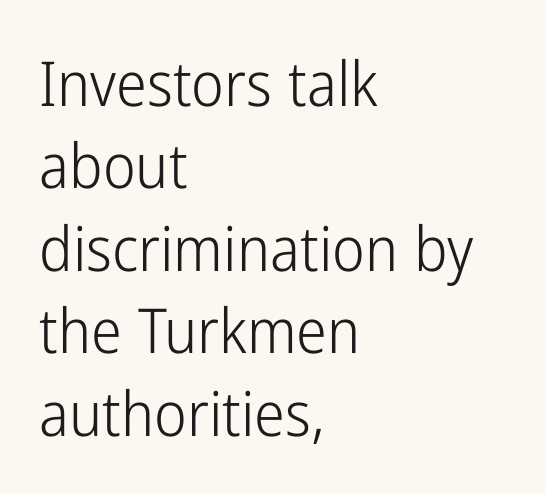
The ragged edge is on the right, which tells us the setting is flush left. Note the varied advance widths — an 'i' is clearly narrower than an 'm'. On a weight scale, this lands at 450 or below. Inter-character spacing is left at the font's built-in metrics. Vertical spacing — default. It's the straight-up-and-down kind of type.
